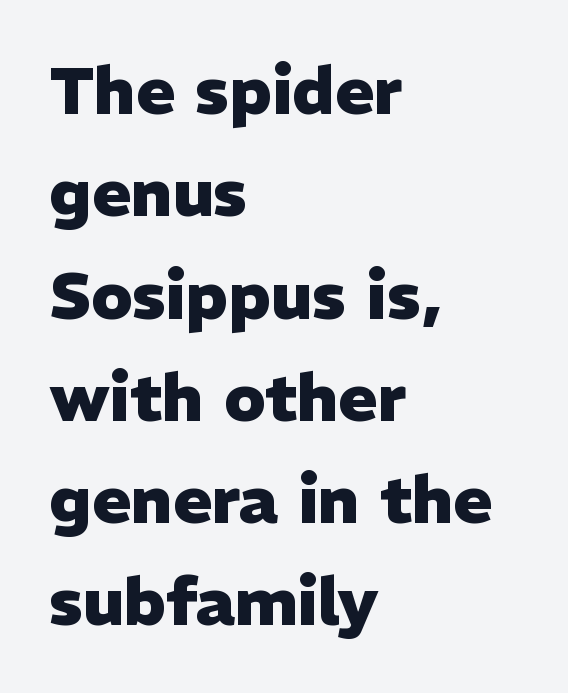
Q: Is the text bold? A: Yes.
Q: Is the text italic (slanted)? A: No, it is upright.
Q: Is the typeface a serif or a sans-serif typeface? A: Sans-serif.
Q: Is the text underlined? A: No.
Q: How is the paragraph aligned? A: Left-aligned.
Q: Is the spacing between letters normal or unusually wide? A: Normal.
Q: Is the spacing between lines tight, normal or loose? A: Normal.
Q: Width (condensed, normal, or wide)? A: Normal.
Q: Stroke contrast? A: Low.
Q: x-height? A: Medium.
Q: Monospaced? A: No.
